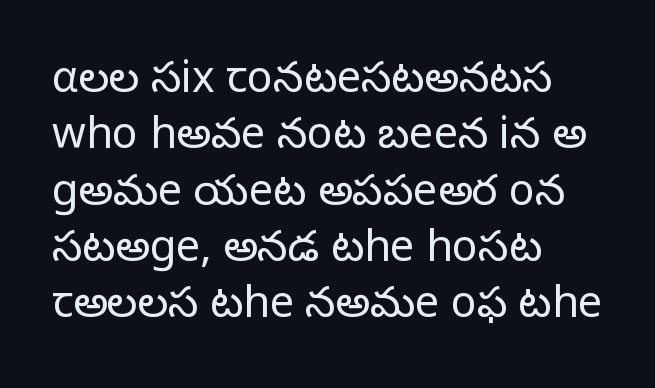
This rendering uses left alignment, leaving the right contour irregular. The letters sit at their default tracking, neither squeezed nor spread. Vertically, the passage feels balanced, rows spaced as you'd expect. Each letter keeps its own natural width here, so spacing adapts to shape. Nothing heavy about these letters — not bold at all.
